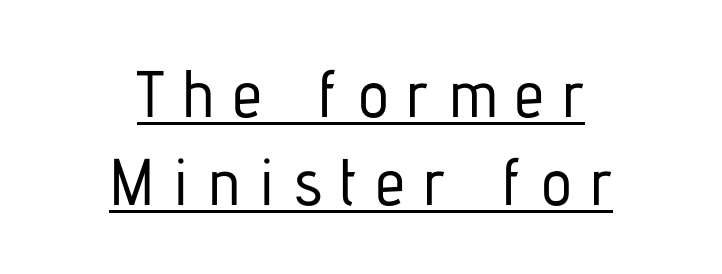
Q: Is the text italic (slanted)? A: No, it is upright.
Q: Is the typeface a serif or a sans-serif typeface? A: Sans-serif.
Q: Is the text underlined? A: Yes.
Q: How is the paragraph aligned? A: Centered.
Q: Is the spacing between letters normal or unusually wide? A: Unusually wide.
Q: Is the spacing between lines tight, normal or loose? A: Normal.
Q: Width (condensed, normal, or wide)? A: Condensed.
Q: Stroke contrast? A: Low.
Q: x-height? A: Medium.
Q: Monospaced? A: No.
